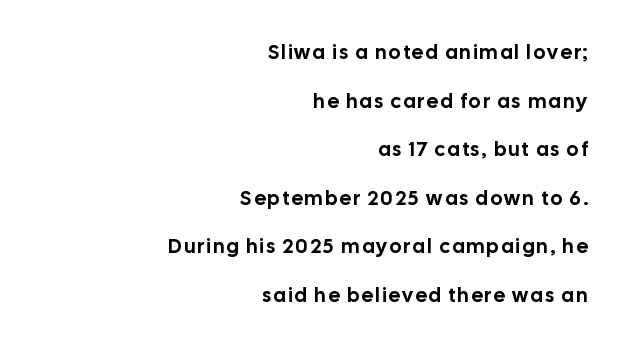
Compared with typical paragraphs, the rows here are farther apart. The lettering stays uniformly vertical, giving the passage a roman look. Compared with a flush-left layout, this one pins lines to the opposite, right side. Type without underlining.
